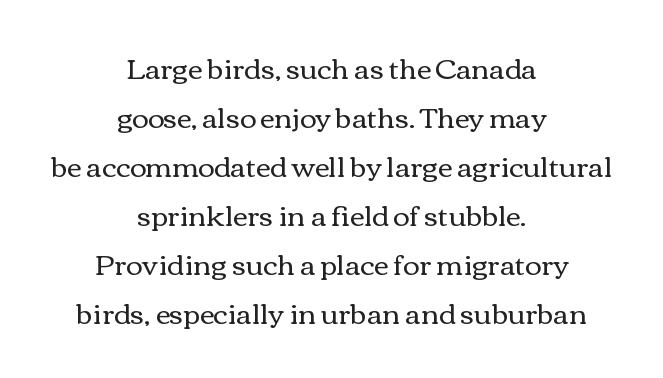
{"italic": "no", "bold": "no", "weight": "regular", "width": "wide", "stroke_contrast": "medium", "x_height": "medium", "monospaced": "no", "underline": "no", "align": "center", "line_spacing_ratio": 1.75, "letter_spacing": "normal", "letter_spacing_em": 0.0, "glyph_px": 28}
